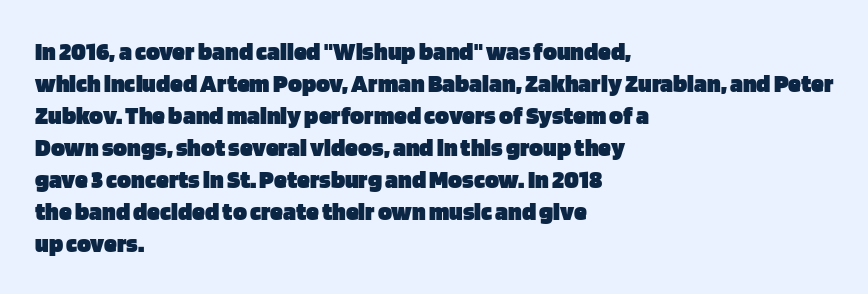
Q: Is the text bold? A: Yes.
Q: Is the text italic (slanted)? A: No, it is upright.
Q: Is the text underlined? A: No.
Q: How is the paragraph aligned? A: Left-aligned.
Q: Is the spacing between letters normal or unusually wide? A: Normal.
